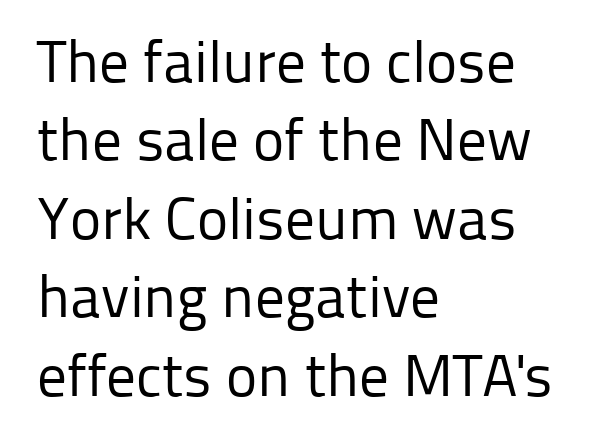
{"serif": "no", "italic": "no", "bold": "no", "weight": "regular", "width": "normal", "stroke_contrast": "low", "x_height": "medium", "monospaced": "no", "underline": "no", "align": "left", "line_spacing": "normal", "line_spacing_ratio": 1.33, "letter_spacing": "normal", "letter_spacing_em": 0.0, "glyph_px": 59}
